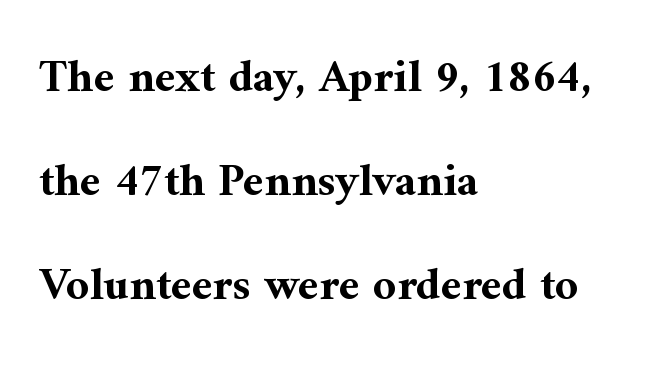
The image shows 46 px bold serif type, upright; set left-aligned, loose line spacing (2.26x), normal letter spacing, not underlined; medium stroke contrast and a medium x-height.
